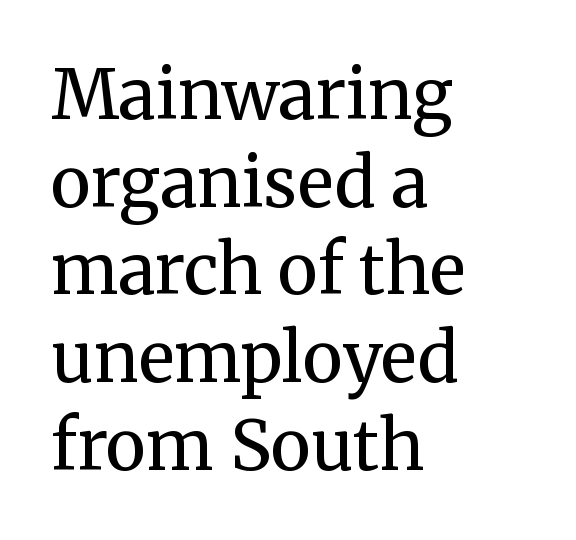
{"serif": "yes", "italic": "no", "bold": "no", "weight": "regular", "width": "normal", "stroke_contrast": "medium", "x_height": "medium", "monospaced": "no", "underline": "no", "align": "left", "line_spacing": "normal", "line_spacing_ratio": 1.27, "letter_spacing": "normal", "letter_spacing_em": 0.0, "glyph_px": 69}
